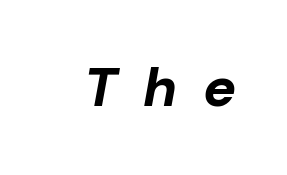
Each letter keeps its own natural width here, so spacing adapts to shape. The axis of the letterforms is tilted away from vertical. Rule under the text: the space is simply empty. Stroke thickness is high; the sample reads as a true bold. This sample uses expanded letter spacing, leaving extra air between glyphs.
